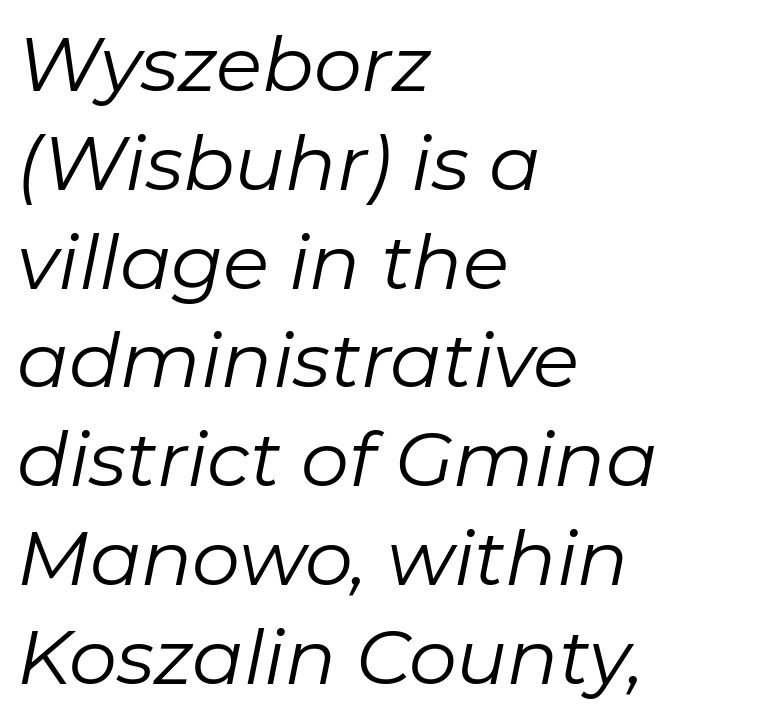
Q: Is the text bold? A: No.
Q: Is the text italic (slanted)? A: Yes, it leans right by about 11 degrees.
Q: Is the text underlined? A: No.
Q: How is the paragraph aligned? A: Left-aligned.
Q: Is the spacing between letters normal or unusually wide? A: Normal.
Q: Is the spacing between lines tight, normal or loose? A: Normal.
Q: Width (condensed, normal, or wide)? A: Normal.
Q: Stroke contrast? A: Low.
Q: x-height? A: Medium.
Q: Monospaced? A: No.
